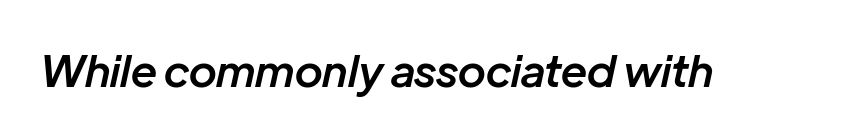
This rendering leaves character spacing at its baseline value. Bare-footed words on every line. Characters are canted at an angle relative to the baseline's perpendicular. Spacing verdict: proportional, widths tailored to each character. On the weight axis this lands at semibold, roughly 600.
